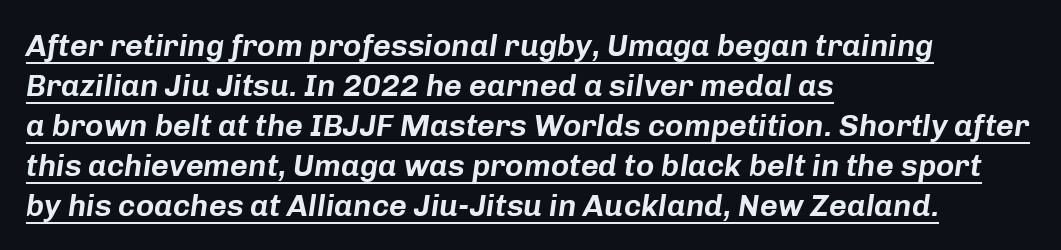
Descenders here cross a horizontal rule under the line. Line starts are locked; line ends wander. Letter spacing: default. Vertical spacing — default. Spacing verdict: proportional, widths tailored to each character.
